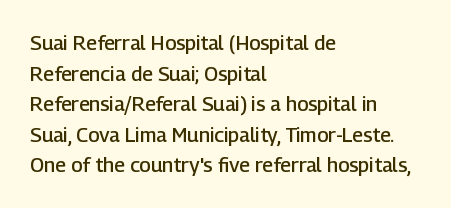
Q: Is the text bold? A: Semi-bold.
Q: Is the text italic (slanted)? A: No, it is upright.
Q: Is the text underlined? A: No.
Q: How is the paragraph aligned? A: Left-aligned.
Q: Is the spacing between letters normal or unusually wide? A: Normal.
Q: Is the spacing between lines tight, normal or loose? A: Normal.
